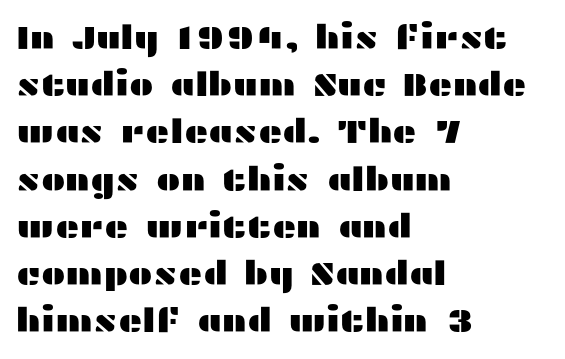
{"serif": "no", "italic": "no", "width": "wide", "stroke_contrast": "medium", "x_height": "medium", "monospaced": "no", "underline": "no", "align": "left", "line_spacing": "normal", "line_spacing_ratio": 1.43, "letter_spacing": "normal", "letter_spacing_em": 0.0, "glyph_px": 33}
